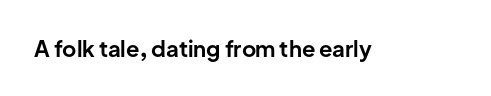
Short note: letters normally spaced. Words float on clear page, feet unadorned. The letters stand upright; this is a roman face. Heavy, bold letterforms.
